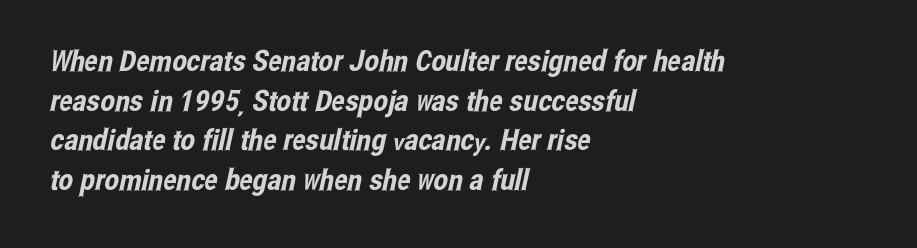
Q: Is the typeface a serif or a sans-serif typeface? A: Sans-serif.
Q: Is the text underlined? A: No.
Q: How is the paragraph aligned? A: Left-aligned.
Q: Is the spacing between letters normal or unusually wide? A: Normal.
Q: Is the spacing between lines tight, normal or loose? A: Normal.
Q: Width (condensed, normal, or wide)? A: Condensed.
Q: Stroke contrast? A: Low.
Q: x-height? A: Medium.
Q: Monospaced? A: No.
